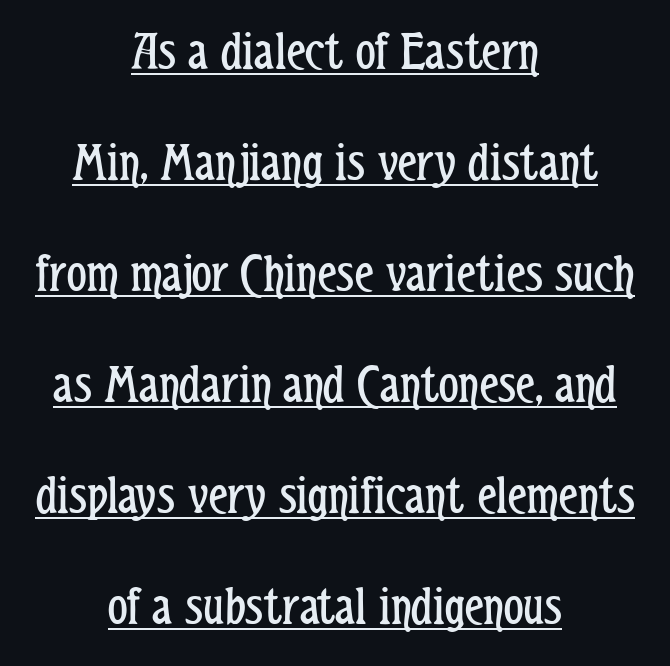
Q: Is the text bold? A: No.
Q: Is the text italic (slanted)? A: No, it is upright.
Q: Is the typeface a serif or a sans-serif typeface? A: Sans-serif.
Q: Is the text underlined? A: Yes.
Q: How is the paragraph aligned? A: Centered.
Q: Is the spacing between letters normal or unusually wide? A: Normal.
Q: Is the spacing between lines tight, normal or loose? A: Loose.
Q: Width (condensed, normal, or wide)? A: Condensed.
Q: Stroke contrast? A: Low.
Q: x-height? A: Medium.
Q: Monospaced? A: No.
